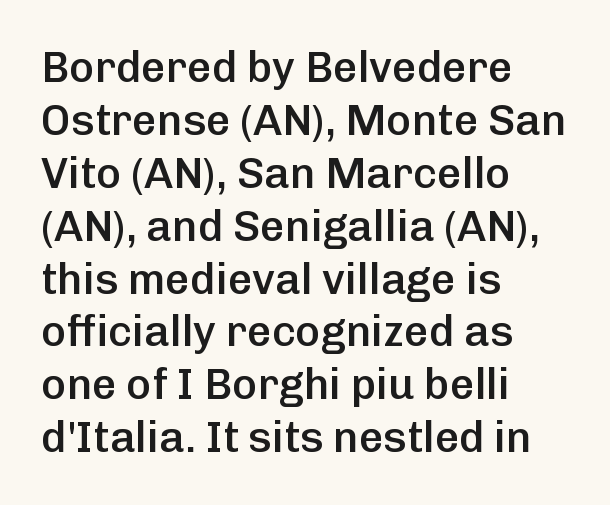
The image shows 43 px semibold sans-serif type, upright; set left-aligned, line spacing 1.23x, normal letter spacing, not underlined; low stroke contrast and a medium x-height.
